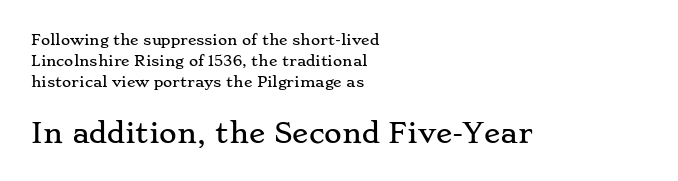
{"italic": "no", "underline": "no", "align": "left", "line_spacing": "normal", "line_spacing_ratio": 1.5, "letter_spacing": "normal", "letter_spacing_em": 0.0, "larger_block": "second", "size_ratio": 1.93, "glyph_px": 27}
